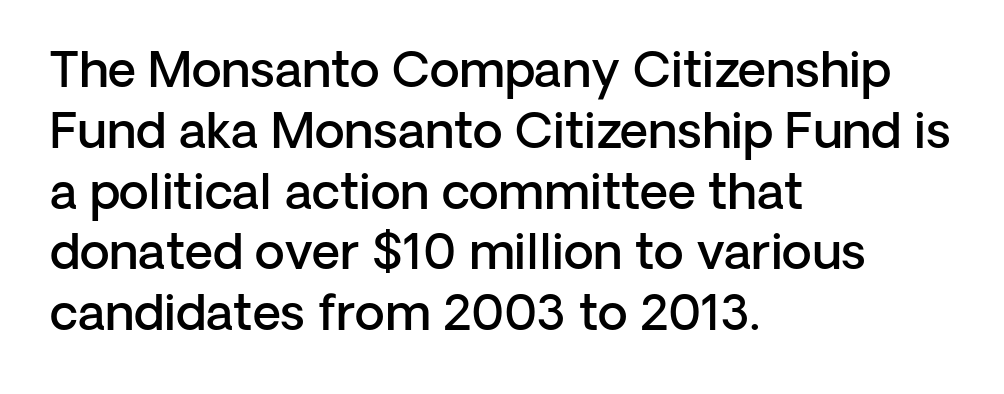
The image shows 49 px semibold sans-serif type, upright; set left-aligned, line spacing 1.24x, normal letter spacing, not underlined; low stroke contrast and a medium x-height.
